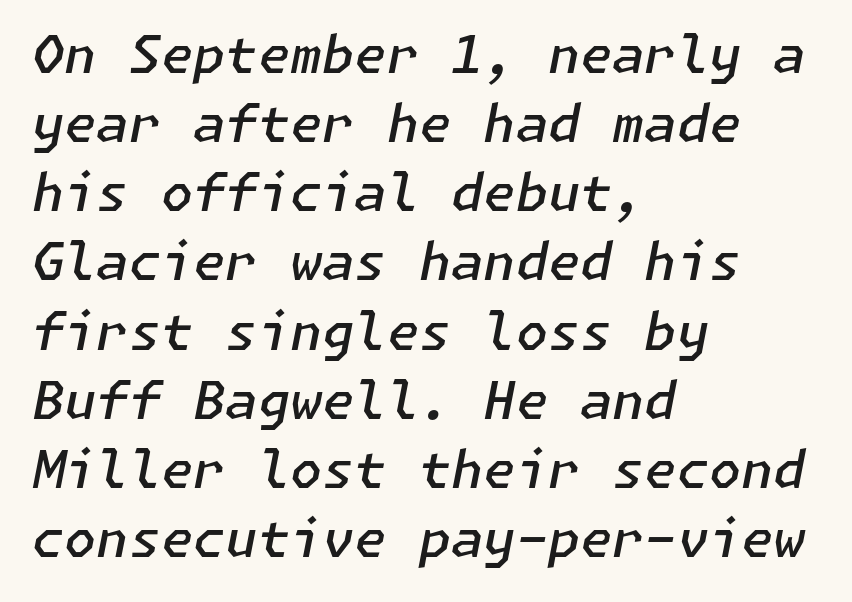
Students, this is semibold: more ink than regular, less than bold. Rendered with sloped, italic letterforms. These lines sit exactly where default settings would place them. The horizontal fit of the characters is conventional and even. Which margin do the lines hug? The left one — the right edge is uneven.
